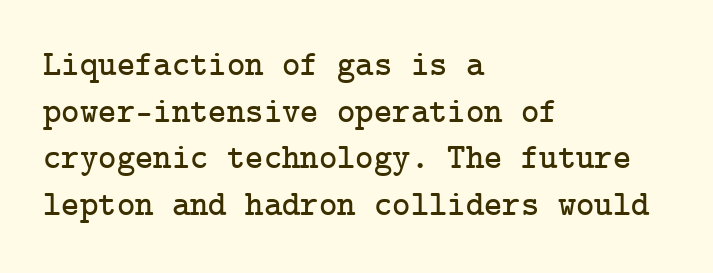
{"serif": "yes", "italic": "no", "width": "normal", "stroke_contrast": "low", "x_height": "medium", "underline": "no", "align": "left", "line_spacing": "normal", "line_spacing_ratio": 1.33, "letter_spacing": "normal", "letter_spacing_em": 0.0, "glyph_px": 35}
